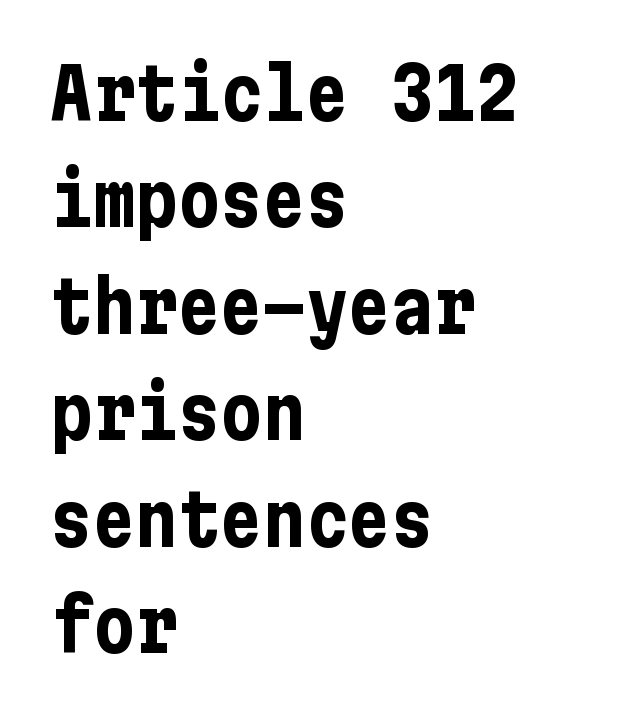
Q: Is the text bold? A: Yes.
Q: Is the text italic (slanted)? A: No, it is upright.
Q: Is the typeface a serif or a sans-serif typeface? A: Sans-serif.
Q: Is the text underlined? A: No.
Q: How is the paragraph aligned? A: Left-aligned.
Q: Is the spacing between letters normal or unusually wide? A: Normal.
Q: Is the spacing between lines tight, normal or loose? A: Normal.
Q: Width (condensed, normal, or wide)? A: Condensed.
Q: Stroke contrast? A: Low.
Q: x-height? A: Medium.
